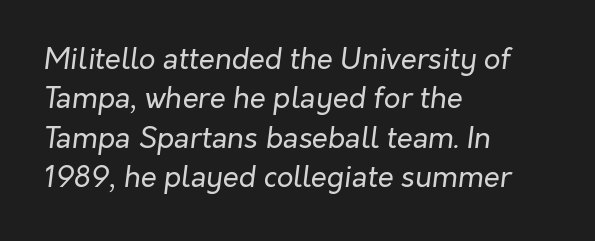
The image shows 29 px regular-weight type, italic (leaning right); set left-aligned, normal line spacing (1.36x), normal letter spacing, not underlined; low stroke contrast and a medium x-height.
